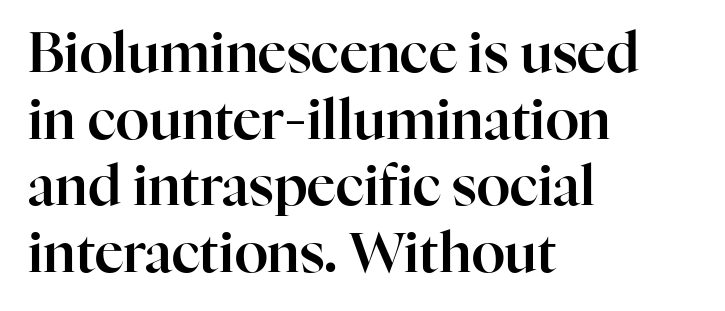
Q: Is the text italic (slanted)? A: No, it is upright.
Q: Is the typeface a serif or a sans-serif typeface? A: Serif.
Q: Is the text underlined? A: No.
Q: How is the paragraph aligned? A: Left-aligned.
Q: Is the spacing between letters normal or unusually wide? A: Normal.
Q: Width (condensed, normal, or wide)? A: Normal.
Q: Stroke contrast? A: High.
Q: x-height? A: Medium.
Q: Monospaced? A: No.
